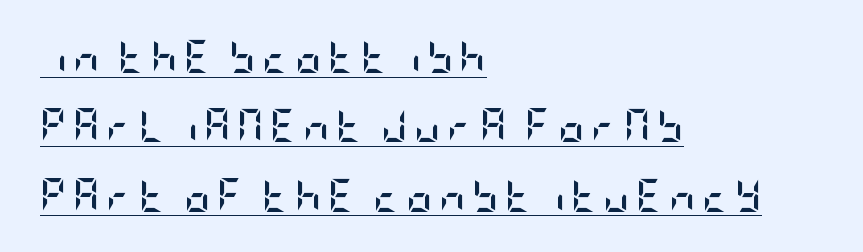
Heavy-handed strokes throughout: this text is bold. The vertical gap from one line to the next is large. Nope, not italic — everything's standing straight. The designer went with a sans here, leaving each stem footless. A student would call this left alignment; a typographer would say flush left, rag right.
